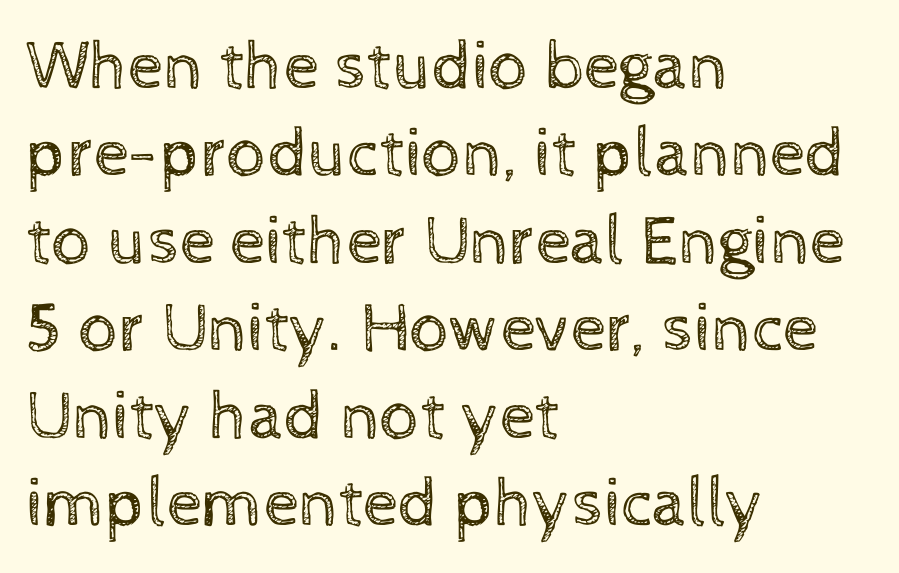
The image shows 70 px regular-weight type, upright; set left-aligned, normal line spacing (1.25x), normal letter spacing, not underlined; a medium x-height.
